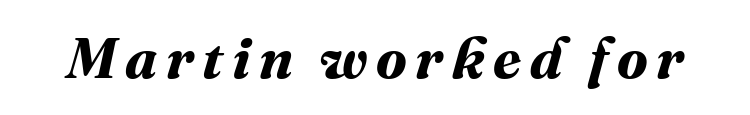
The image shows 57 px bold type; set not underlined; medium stroke contrast and a medium x-height.
